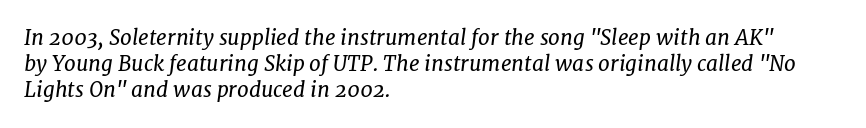
The image shows 21 px text type, italic (leaning right); set left-aligned, normal line spacing (1.25x), normal letter spacing, not underlined.
